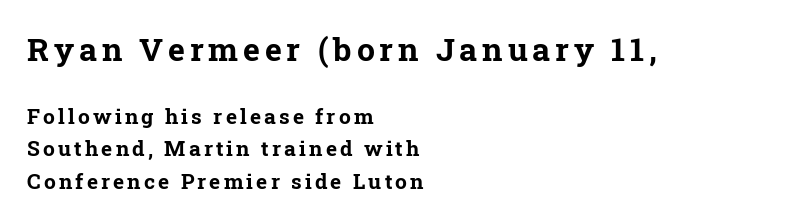
Q: Is the text bold? A: Yes.
Q: Is the text italic (slanted)? A: No, it is upright.
Q: Is the typeface a serif or a sans-serif typeface? A: Serif.
Q: Is the text underlined? A: No.
Q: How is the paragraph aligned? A: Left-aligned.
Q: Is the spacing between lines tight, normal or loose? A: Normal.
Q: Which block of text is set in a larger size, the first (top) or the second (bottom)? A: The first (top) one.
Q: Width (condensed, normal, or wide)? A: Normal.
Q: Stroke contrast? A: Low.
Q: x-height? A: Medium.
Q: Monospaced? A: No.
